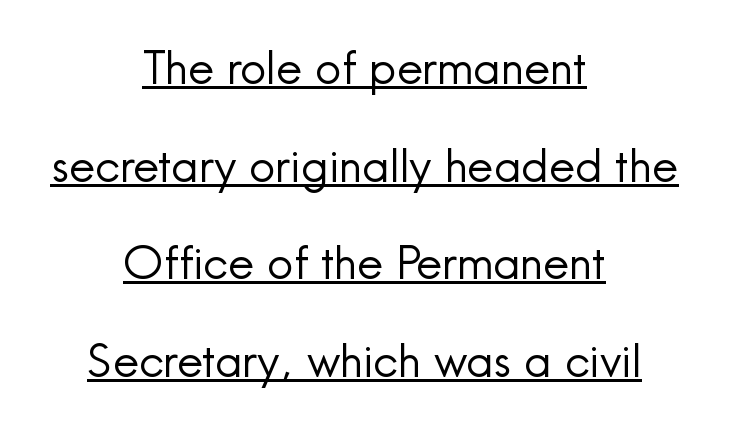
{"serif": "no", "italic": "no", "bold": "no", "weight": "regular", "width": "normal", "x_height": "small", "monospaced": "no", "underline": "yes", "align": "center", "line_spacing": "loose", "line_spacing_ratio": 2.12, "letter_spacing": "normal", "letter_spacing_em": 0.0, "glyph_px": 46}
